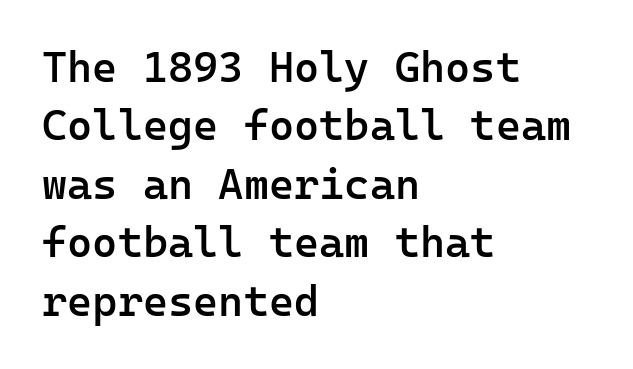
{"serif": "no", "italic": "no", "bold": "semi", "weight": "semibold", "width": "normal", "stroke_contrast": "low", "x_height": "medium", "monospaced": "yes", "underline": "no", "align": "left", "line_spacing": "normal", "line_spacing_ratio": 1.36, "letter_spacing": "normal", "letter_spacing_em": 0.0, "glyph_px": 43}
